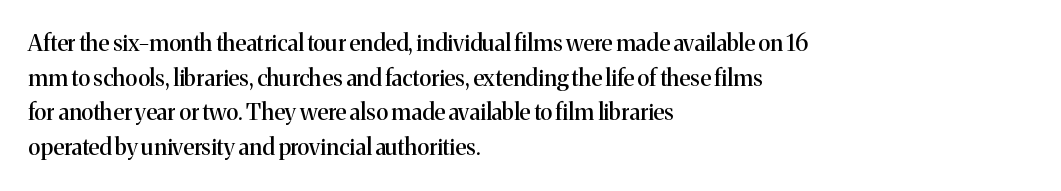
The image shows 23 px text type, upright; set left-aligned, normal line spacing (1.51x), normal letter spacing, not underlined.
